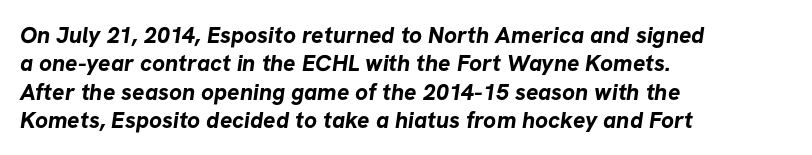
{"bold": "yes", "underline": "no", "align": "left", "line_spacing_ratio": 1.23, "letter_spacing": "normal", "letter_spacing_em": 0.0, "glyph_px": 23}
